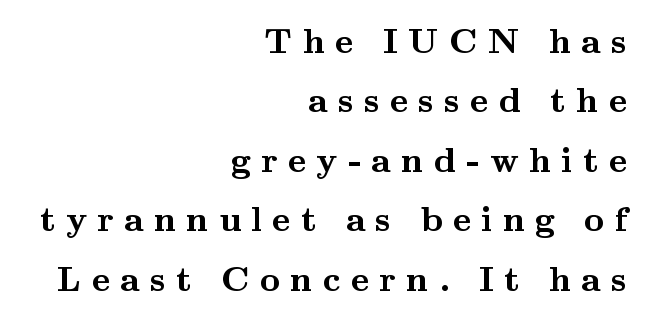
{"serif": "yes", "italic": "no", "bold": "yes", "weight": "semibold", "width": "wide", "stroke_contrast": "medium", "x_height": "small", "monospaced": "no", "underline": "no", "align": "right", "line_spacing": "normal", "line_spacing_ratio": 1.7, "letter_spacing": "wide", "letter_spacing_em": 0.29, "glyph_px": 35}
